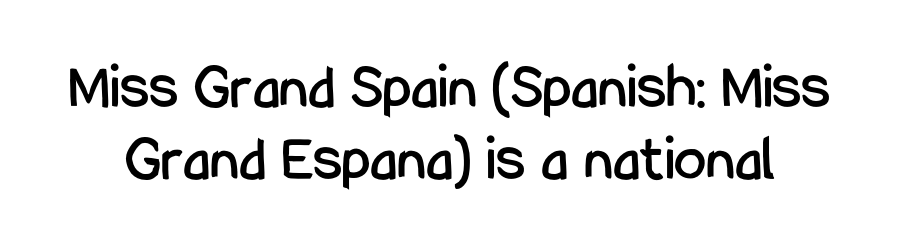
No word sits above an underline. I'd call this a sans setting — the letters go barefoot. Each new line begins almost immediately beneath the previous one. Nothing unusual about the tracking: characters are spaced as the font intends. Every character sits straight up, as roman type does.
